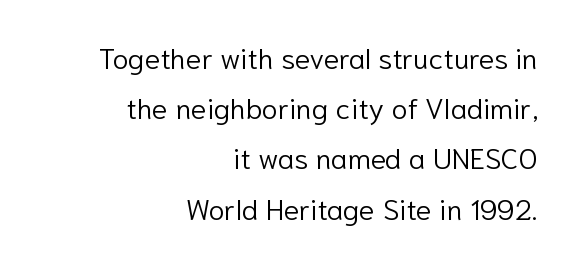
Q: Is the text bold? A: No.
Q: Is the text italic (slanted)? A: No, it is upright.
Q: Is the typeface a serif or a sans-serif typeface? A: Sans-serif.
Q: Is the text underlined? A: No.
Q: How is the paragraph aligned? A: Right-aligned.
Q: Is the spacing between letters normal or unusually wide? A: Normal.
Q: Width (condensed, normal, or wide)? A: Normal.
Q: Stroke contrast? A: Low.
Q: x-height? A: Medium.
Q: Monospaced? A: No.
